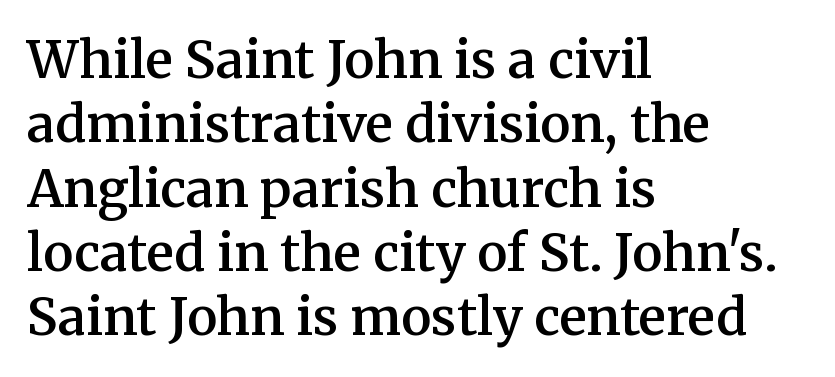
{"serif": "yes", "italic": "no", "bold": "semi", "weight": "semibold", "width": "normal", "stroke_contrast": "medium", "x_height": "medium", "monospaced": "no", "underline": "no", "align": "left", "line_spacing": "normal", "line_spacing_ratio": 1.26, "letter_spacing": "normal", "letter_spacing_em": 0.0, "glyph_px": 51}
